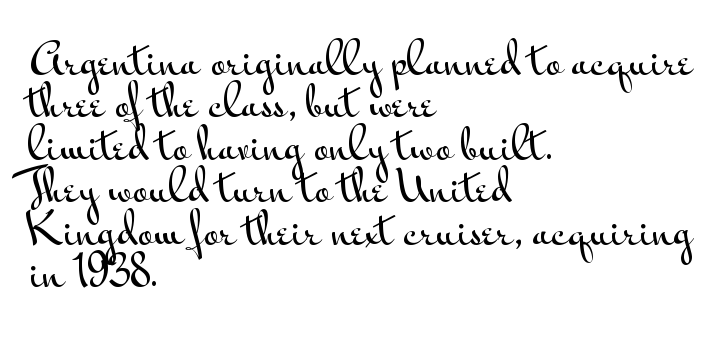
{"serif": "no", "width": "wide", "stroke_contrast": "medium", "x_height": "small", "monospaced": "no", "underline": "no", "align": "left", "line_spacing": "tight", "line_spacing_ratio": 1.01, "letter_spacing": "normal", "letter_spacing_em": 0.0, "glyph_px": 42}
